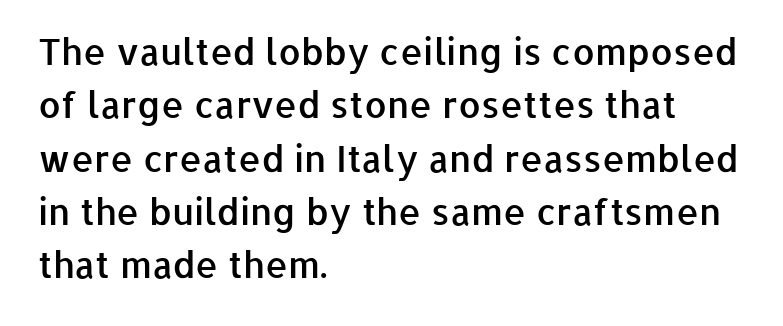
The image shows 36 px semibold sans-serif type, upright; set left-aligned, normal line spacing (1.48x), normal letter spacing, not underlined; low stroke contrast and a medium x-height.
